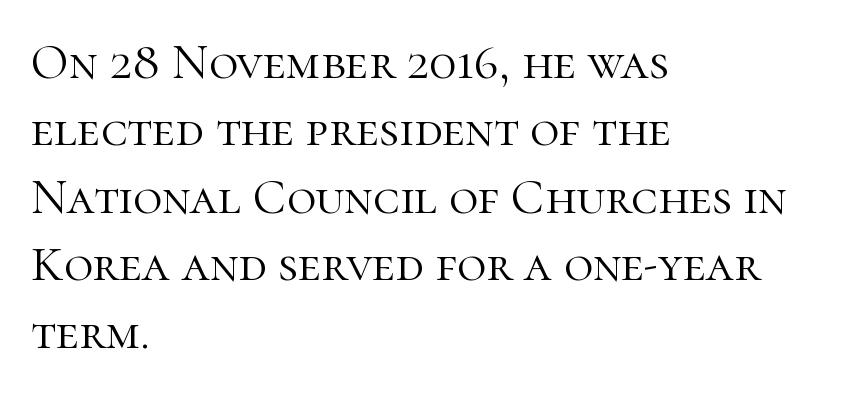
The image shows 50 px light serif type, upright; set left-aligned, normal line spacing (1.35x), normal letter spacing, not underlined; high stroke contrast and a medium x-height.
